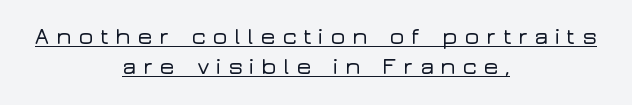
What's the leading like? Ordinary, nothing unusual. Horizontal alignment here is central, giving a formal, balanced look. The gaps between neighbouring characters are conspicuously large. Caption: lettering with a line underneath. The axis of the letterforms is exactly vertical.
